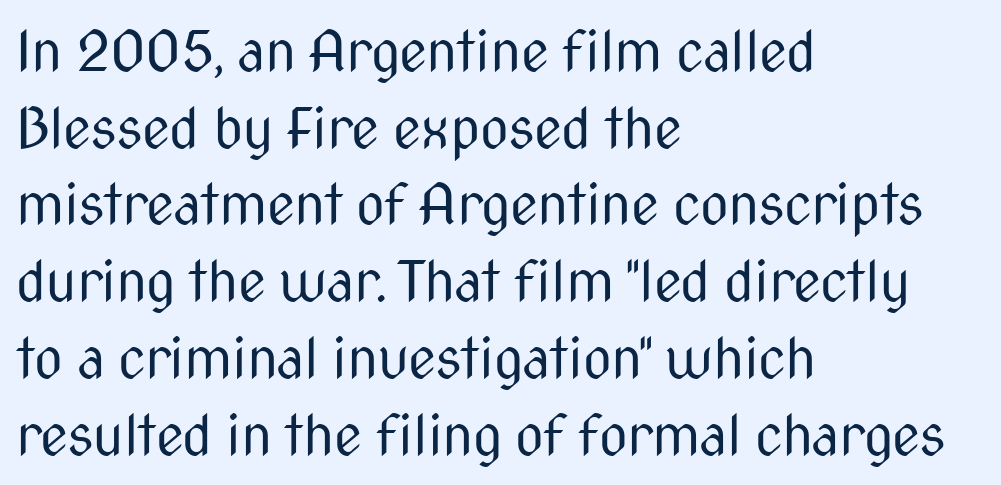
Q: Is the text bold? A: No.
Q: Is the text italic (slanted)? A: No, it is upright.
Q: Is the typeface a serif or a sans-serif typeface? A: Sans-serif.
Q: Is the text underlined? A: No.
Q: How is the paragraph aligned? A: Left-aligned.
Q: Is the spacing between letters normal or unusually wide? A: Normal.
Q: Is the spacing between lines tight, normal or loose? A: Normal.
Q: Width (condensed, normal, or wide)? A: Condensed.
Q: Stroke contrast? A: Medium.
Q: x-height? A: Medium.
Q: Monospaced? A: No.
